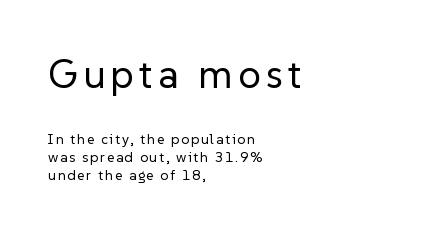
Ink coverage per letter is moderate at most. This rendering features lettering with no underline. Vertical spacing — default. The designer went with a sans here, leaving each stem footless. This sample uses an upright cut, with every glyph sitting square on the baseline. Here the designer chose a conventional face with non-uniform glyph widths.
